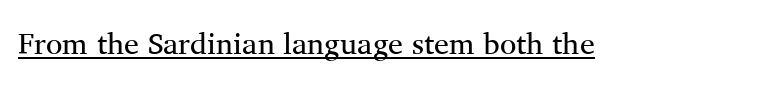
The image shows 30 px regular-weight serif type, upright; set normal letter spacing, underlined; medium stroke contrast and a medium x-height.
